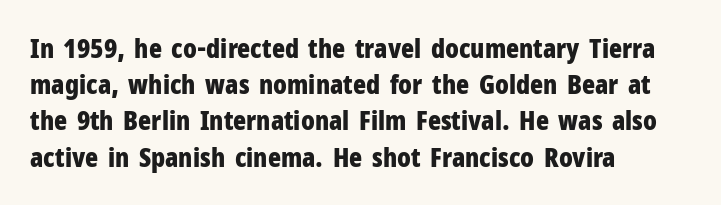
The image shows 27 px bold type, upright; set left-aligned, normal line spacing (1.34x), normal letter spacing, not underlined.
